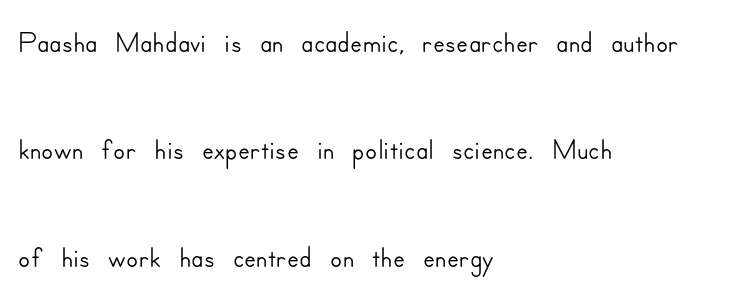
{"serif": "no", "italic": "no", "width": "normal", "stroke_contrast": "low", "x_height": "small", "monospaced": "no", "underline": "no", "align": "left", "line_spacing": "loose", "line_spacing_ratio": 2.44, "letter_spacing": "normal", "letter_spacing_em": 0.0, "glyph_px": 44}
